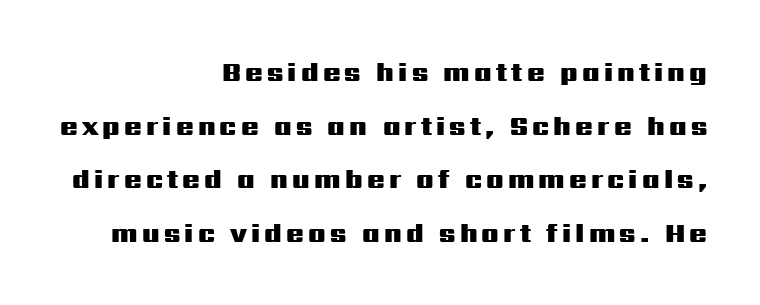
The paragraph has a hard right edge and a soft left edge. Notice how thick the strokes are: this is what a full bold looks like. Do the letters lean? They stand straight. The lines are spread far apart with generous leading.
